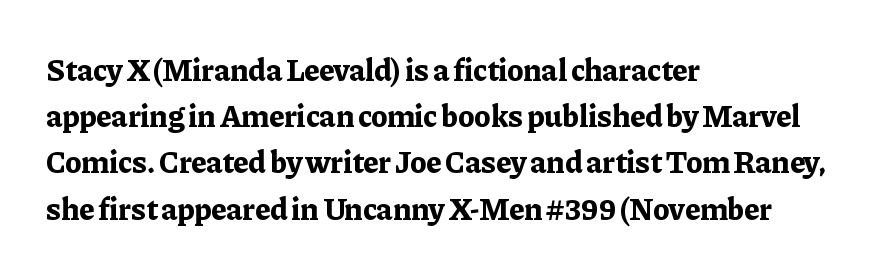
Q: Is the text bold? A: Yes.
Q: Is the text italic (slanted)? A: No, it is upright.
Q: Is the typeface a serif or a sans-serif typeface? A: Serif.
Q: Is the text underlined? A: No.
Q: How is the paragraph aligned? A: Left-aligned.
Q: Is the spacing between letters normal or unusually wide? A: Normal.
Q: Is the spacing between lines tight, normal or loose? A: Normal.
Q: Width (condensed, normal, or wide)? A: Normal.
Q: Stroke contrast? A: Low.
Q: x-height? A: Medium.
Q: Monospaced? A: No.
